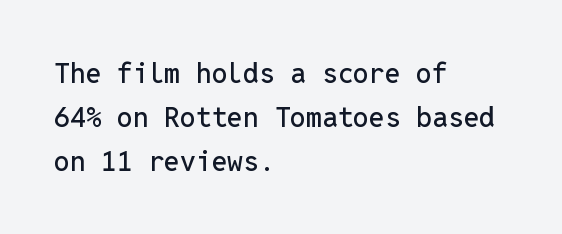
Q: Is the text italic (slanted)? A: No, it is upright.
Q: Is the typeface a serif or a sans-serif typeface? A: Sans-serif.
Q: Is the text underlined? A: No.
Q: How is the paragraph aligned? A: Left-aligned.
Q: Is the spacing between letters normal or unusually wide? A: Normal.
Q: Is the spacing between lines tight, normal or loose? A: Normal.
Q: Width (condensed, normal, or wide)? A: Normal.
Q: Stroke contrast? A: Low.
Q: x-height? A: Medium.
Q: Monospaced? A: Yes.
